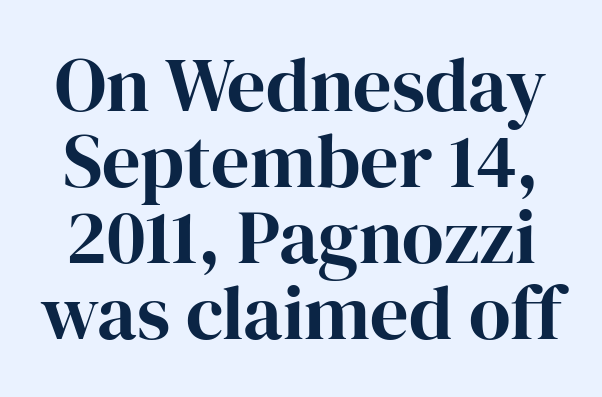
The image shows 76 px serif type, upright; set tight line spacing (1.0x), normal letter spacing, not underlined; high stroke contrast and a medium x-height.
